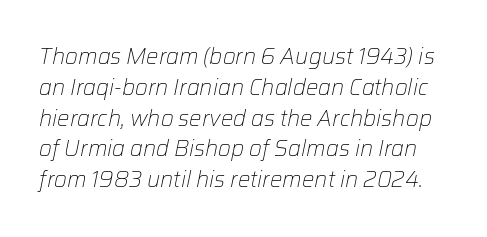
The image shows 22 px text type, italic (leaning right); set normal line spacing (1.4x), normal letter spacing, not underlined.
